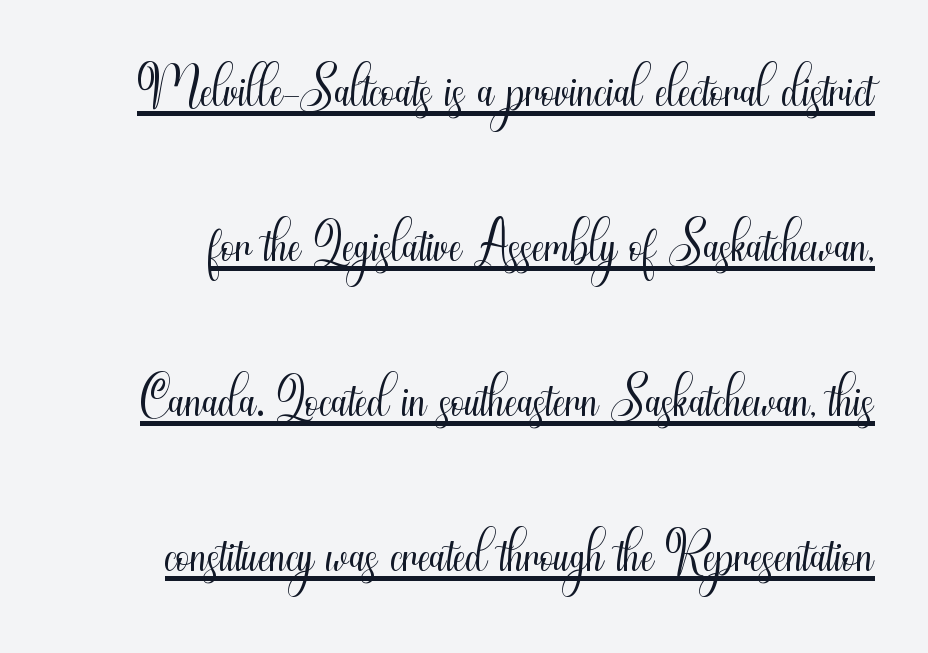
{"serif": "no", "bold": "no", "weight": "light", "width": "condensed", "stroke_contrast": "medium", "x_height": "small", "monospaced": "no", "underline": "yes", "line_spacing": "loose", "line_spacing_ratio": 1.96, "letter_spacing": "normal", "letter_spacing_em": 0.0, "glyph_px": 79}
